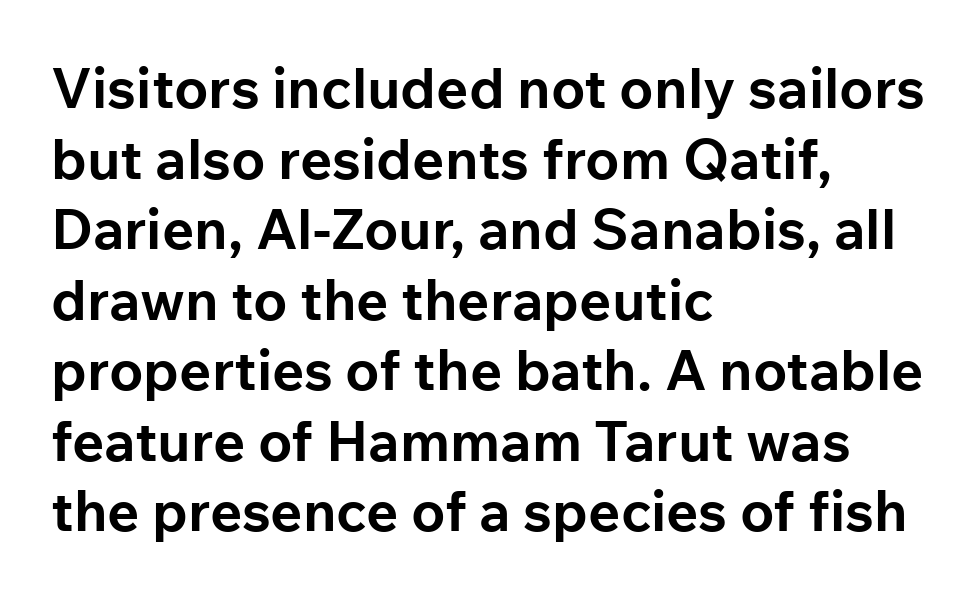
{"serif": "no", "italic": "no", "bold": "yes", "weight": "bold", "width": "normal", "stroke_contrast": "low", "x_height": "medium", "monospaced": "no", "underline": "no", "align": "left", "line_spacing": "normal", "line_spacing_ratio": 1.26, "letter_spacing": "normal", "letter_spacing_em": 0.0, "glyph_px": 56}
